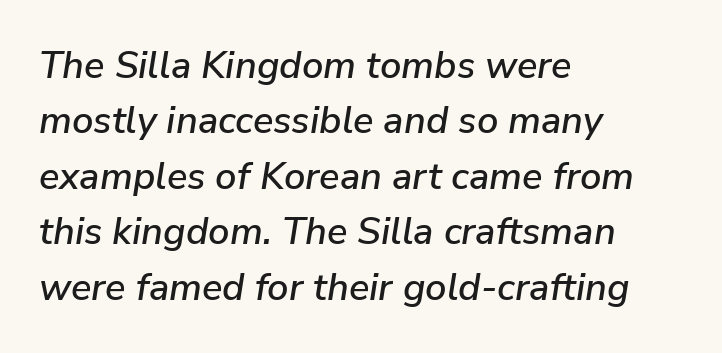
The image shows 38 px text type, italic (leaning right); set left-aligned, normal line spacing (1.46x), normal letter spacing, not underlined; low stroke contrast and a medium x-height.
